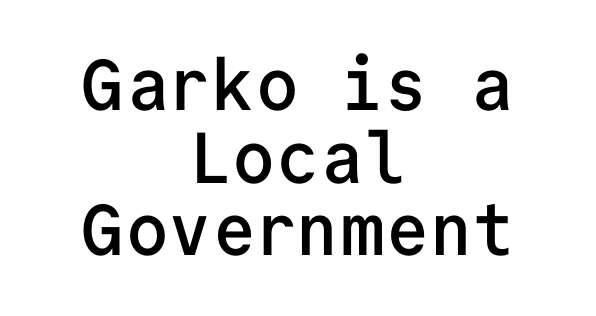
Q: Is the text bold? A: Semi-bold.
Q: Is the text italic (slanted)? A: No, it is upright.
Q: Is the typeface a serif or a sans-serif typeface? A: Sans-serif.
Q: Is the text underlined? A: No.
Q: How is the paragraph aligned? A: Centered.
Q: Is the spacing between letters normal or unusually wide? A: Normal.
Q: Is the spacing between lines tight, normal or loose? A: Tight.
Q: Width (condensed, normal, or wide)? A: Normal.
Q: Stroke contrast? A: Low.
Q: x-height? A: Medium.
Q: Monospaced? A: Yes.
